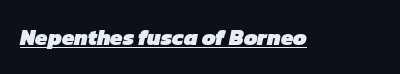
The image shows 22 px bold type; set normal letter spacing, underlined.
